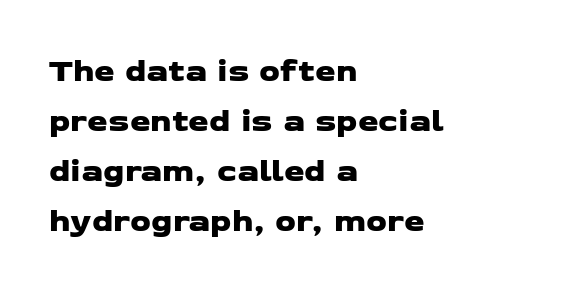
This sample uses a sans-serif face. The paragraph shown leans on its left margin. Rows of type keep a routine distance in the vertical direction. The tracking reads as untouched default to a designer's eye.
